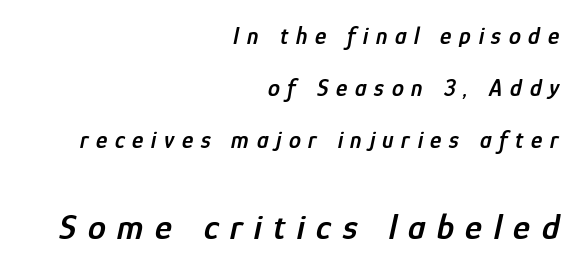
The lines in this sample share a right terminus and differ only in where they begin. These lines are rendered in a variable-pitch font. Is there much room between lines? Yes — plenty of vertical air separates them. Note: smaller setting up top, larger setting below.
